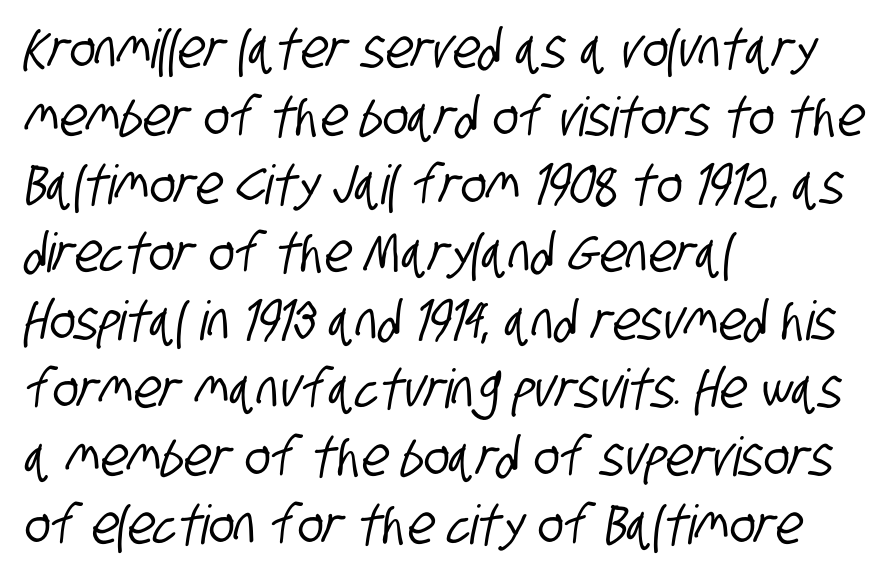
Q: Is the typeface a serif or a sans-serif typeface? A: Sans-serif.
Q: Is the text underlined? A: No.
Q: How is the paragraph aligned? A: Left-aligned.
Q: Is the spacing between letters normal or unusually wide? A: Normal.
Q: Is the spacing between lines tight, normal or loose? A: Normal.
Q: Width (condensed, normal, or wide)? A: Condensed.
Q: Stroke contrast? A: Low.
Q: x-height? A: Large.
Q: Monospaced? A: No.
